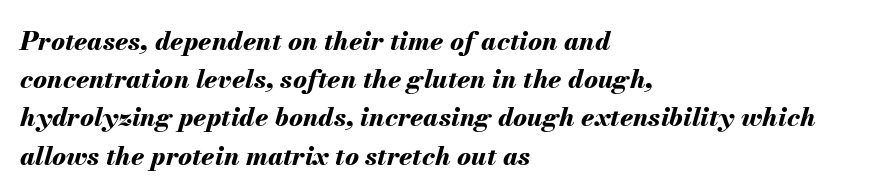
The rendering keeps characters at their native spacing. Weight check: bold — yes, fully. Notice how the stems are inclined rather than vertical — that's the hallmark of italics. Vertically, the passage feels balanced, rows spaced as you'd expect. The passage shown is not underscored anywhere.
